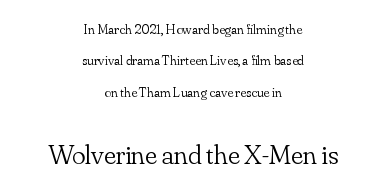
Each row of text sits above clean, open space. Letterform terminals end in serifs throughout the passage. The vertical gap from one line to the next is large. Nothing heavy about these letters — not bold at all.
